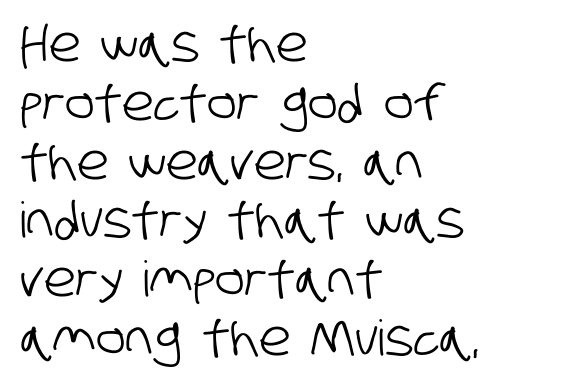
Each letter's strokes conclude bluntly, with no projecting serifs. Lines of text with bare space underneath. Caption: standard tracking, unaltered. These lines stack with their left ends in a neat column. The face used here is proportionally spaced, like ordinary book or web type.
